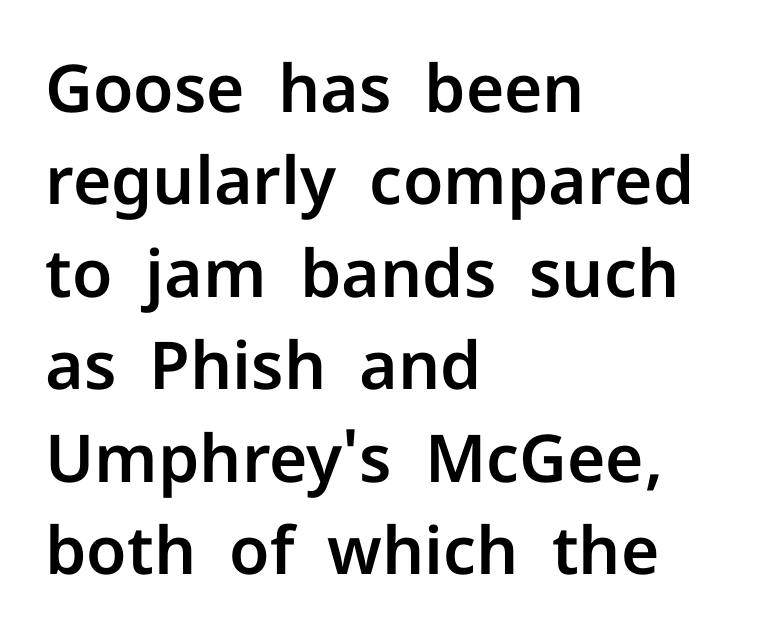
Q: Is the text italic (slanted)? A: No, it is upright.
Q: Is the typeface a serif or a sans-serif typeface? A: Sans-serif.
Q: Is the text underlined? A: No.
Q: How is the paragraph aligned? A: Left-aligned.
Q: Is the spacing between letters normal or unusually wide? A: Normal.
Q: Is the spacing between lines tight, normal or loose? A: Normal.
Q: Width (condensed, normal, or wide)? A: Normal.
Q: Stroke contrast? A: Low.
Q: x-height? A: Medium.
Q: Monospaced? A: No.
